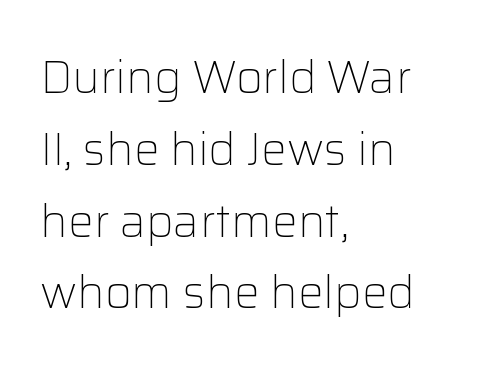
The image shows 46 px light sans-serif type, upright; set left-aligned, normal line spacing (1.56x), normal letter spacing, not underlined; low stroke contrast and a medium x-height.
